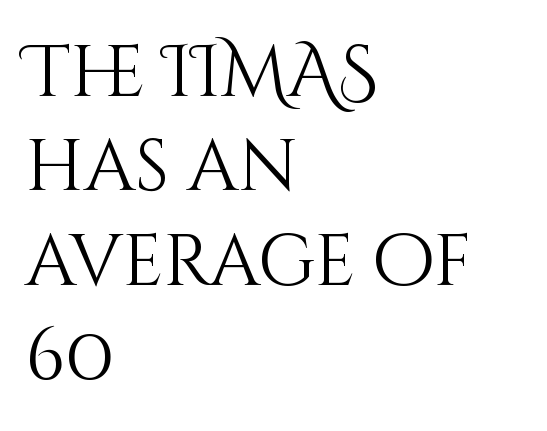
Q: Is the text bold? A: No.
Q: Is the text italic (slanted)? A: No, it is upright.
Q: Is the text underlined? A: No.
Q: How is the paragraph aligned? A: Left-aligned.
Q: Is the spacing between letters normal or unusually wide? A: Normal.
Q: Is the spacing between lines tight, normal or loose? A: Normal.
Q: Width (condensed, normal, or wide)? A: Normal.
Q: Stroke contrast? A: Medium.
Q: x-height? A: Large.
Q: Monospaced? A: No.
